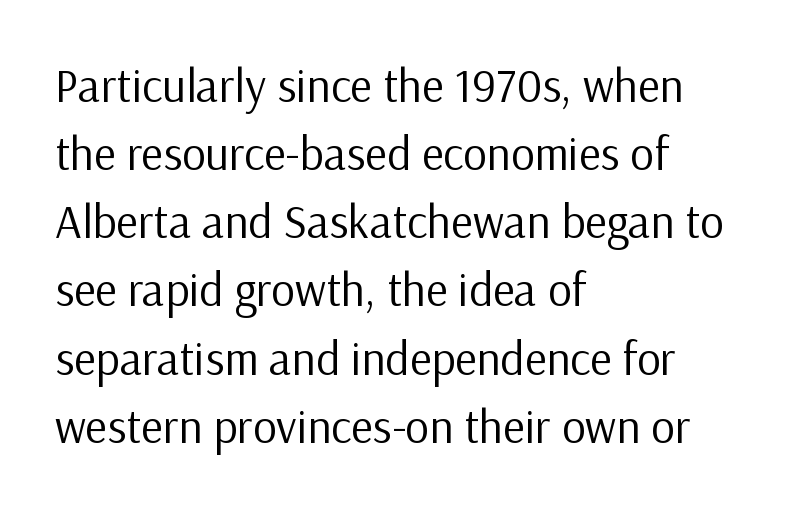
Q: Is the text bold? A: No.
Q: Is the text italic (slanted)? A: No, it is upright.
Q: Is the typeface a serif or a sans-serif typeface? A: Sans-serif.
Q: Is the text underlined? A: No.
Q: How is the paragraph aligned? A: Left-aligned.
Q: Is the spacing between letters normal or unusually wide? A: Normal.
Q: Is the spacing between lines tight, normal or loose? A: Normal.
Q: Width (condensed, normal, or wide)? A: Normal.
Q: Stroke contrast? A: Low.
Q: x-height? A: Medium.
Q: Monospaced? A: No.
